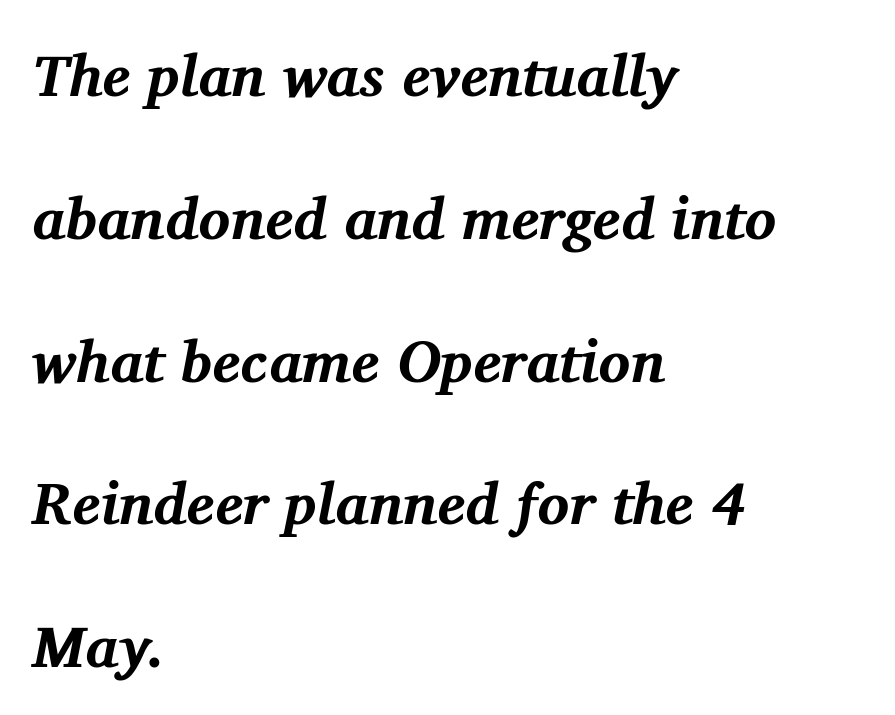
Q: Is the text bold? A: Yes.
Q: Is the text italic (slanted)? A: Yes, it leans right by about 11 degrees.
Q: Is the typeface a serif or a sans-serif typeface? A: Serif.
Q: Is the text underlined? A: No.
Q: How is the paragraph aligned? A: Left-aligned.
Q: Is the spacing between letters normal or unusually wide? A: Normal.
Q: Is the spacing between lines tight, normal or loose? A: Loose.
Q: Width (condensed, normal, or wide)? A: Normal.
Q: Stroke contrast? A: Medium.
Q: x-height? A: Medium.
Q: Monospaced? A: No.
